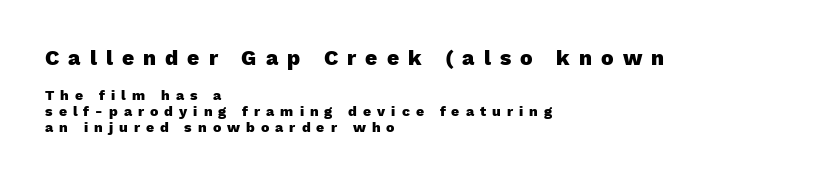
Q: Is the text bold? A: Yes.
Q: Is the text italic (slanted)? A: No, it is upright.
Q: Is the text underlined? A: No.
Q: How is the paragraph aligned? A: Left-aligned.
Q: Is the spacing between letters normal or unusually wide? A: Unusually wide.
Q: Is the spacing between lines tight, normal or loose? A: Tight.
Q: Which block of text is set in a larger size, the first (top) or the second (bottom)? A: The first (top) one.
